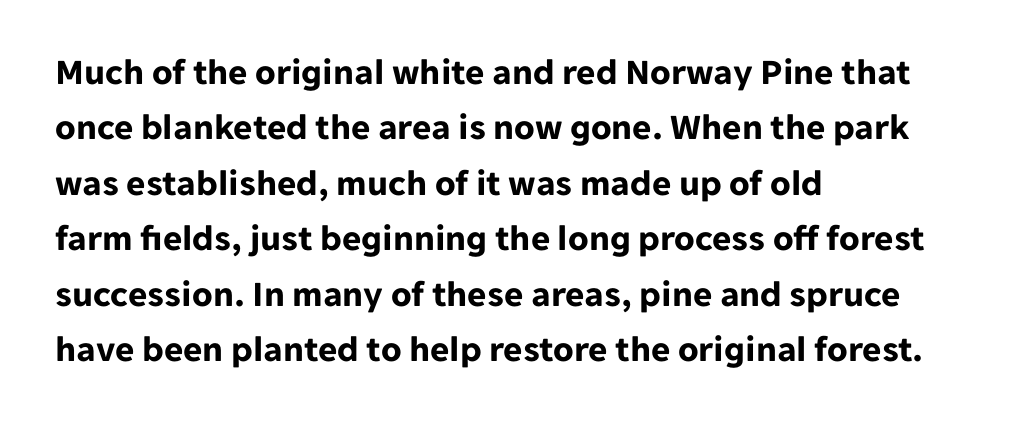
The image shows 37 px bold sans-serif type, upright; set left-aligned, normal line spacing (1.5x), normal letter spacing, not underlined; low stroke contrast and a medium x-height.
